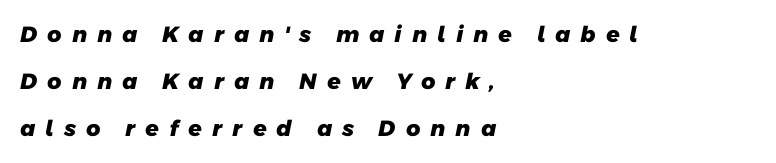
{"bold": "yes", "underline": "no", "align": "left", "line_spacing": "loose", "line_spacing_ratio": 2.14, "letter_spacing": "wide", "letter_spacing_em": 0.43, "glyph_px": 22}
